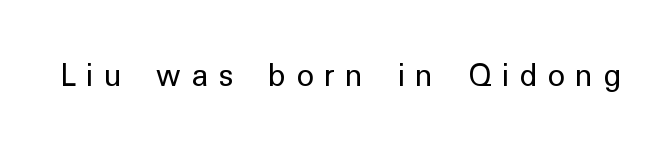
Nothing heavy about these letters — not bold at all. Each row of text sits above clean, open space. Tracking value appears strongly positive — letters spread wide. Notice how the stems are strictly vertical — no italics here. Serif or sans? Sans — the stroke terminals are bare. Proportional: the letters do not fall into vertical columns.
